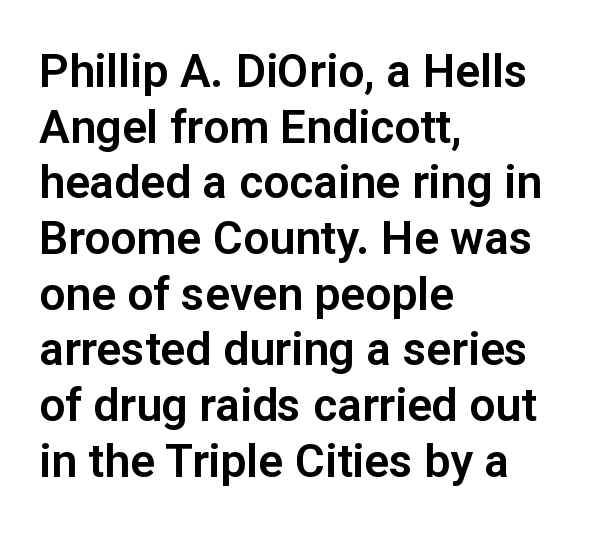
The compositor pushed each line to the left boundary. This is sans-serif lettering, the kind often seen on screens and signage. Every stem runs plumb, perpendicular to the baseline. The area under the type is left untouched.
